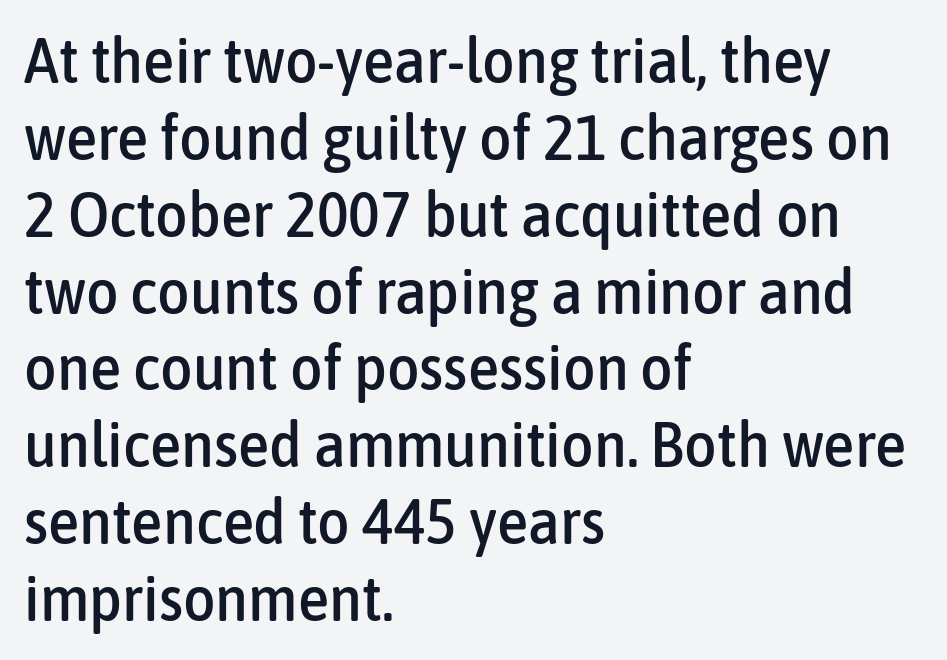
Is the letter spacing exaggerated? No — it looks like the ordinary default. Tall strokes in this sample are plumb rather than angled. Is this a fixed-width face? No — the glyphs have proportional, varying widths. This rendering features lettering with no underline. The type family on display is of the sans-serif kind.
